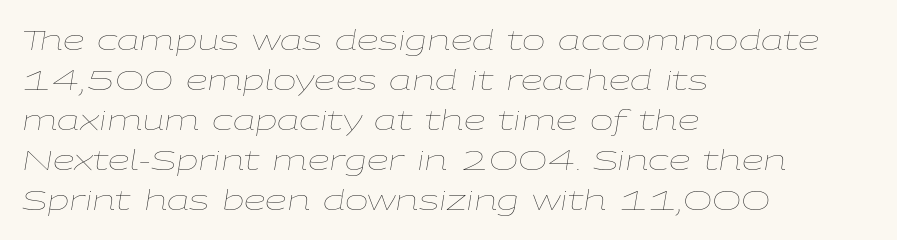
A typesetter would call this leading conventional body-copy spacing. Ink coverage per letter is moderate at most. The face used here is proportionally spaced, like ordinary book or web type. Decoration check: the copy has no underline. The ragged edge is on the right, which tells us the setting is flush left.
